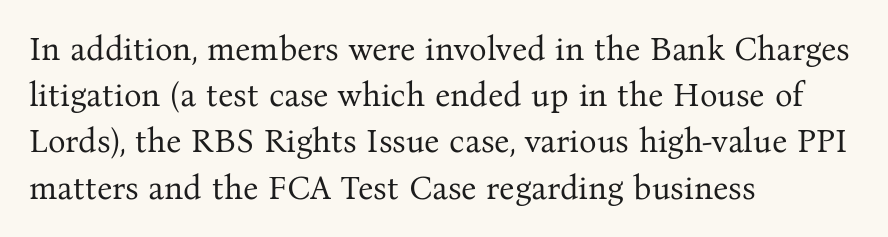
{"serif": "yes", "italic": "no", "bold": "no", "weight": "regular", "width": "normal", "stroke_contrast": "medium", "x_height": "medium", "monospaced": "no", "underline": "no", "align": "left", "line_spacing": "normal", "line_spacing_ratio": 1.4, "letter_spacing": "normal", "letter_spacing_em": 0.0, "glyph_px": 33}
